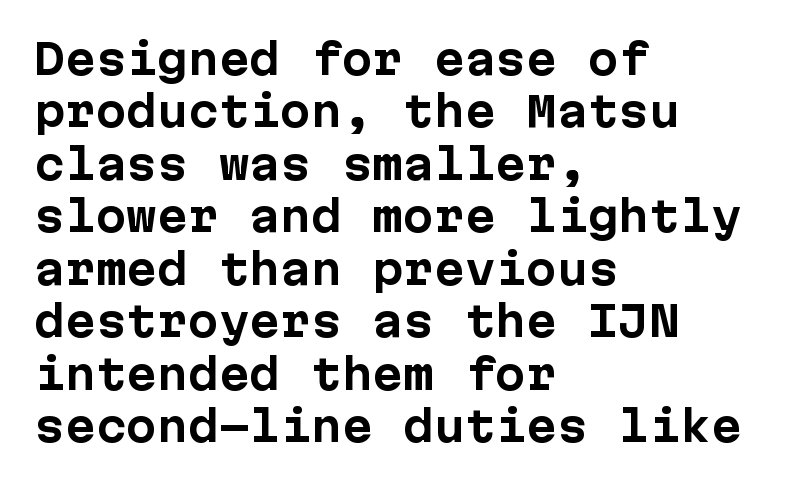
The image shows 41 px bold sans-serif type, upright, monospaced; set left-aligned, normal line spacing (1.28x), normal letter spacing, not underlined; low stroke contrast and a medium x-height.
